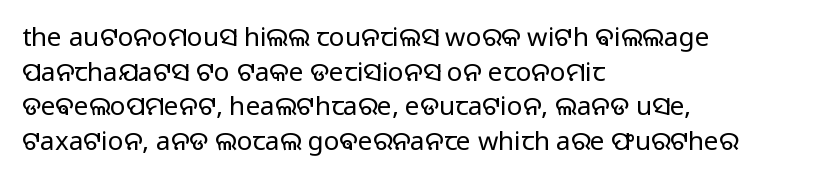
Q: Is the text bold? A: No.
Q: Is the text italic (slanted)? A: No, it is upright.
Q: Is the text underlined? A: No.
Q: How is the paragraph aligned? A: Left-aligned.
Q: Is the spacing between letters normal or unusually wide? A: Normal.
Q: Is the spacing between lines tight, normal or loose? A: Normal.
